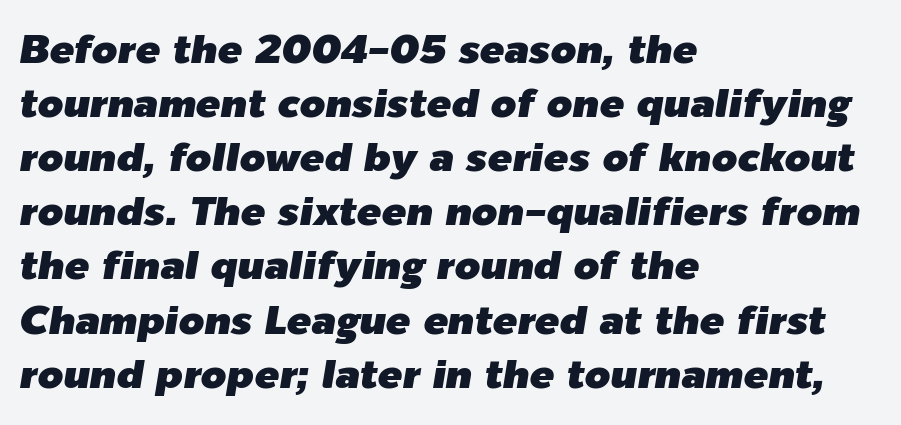
The zone under the glyphs is completely vacant. The rendering uses a moderate line-height, typical for paragraphs. Is the block centered? No — it sits flush against the left margin. This sample has the flowing, uneven cadence of proportional lettering. Students, note that the glyphs here touch the page at normal intervals.
